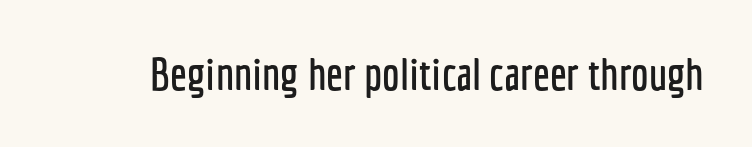
The image shows 44 px condensed sans-serif type, upright; set normal letter spacing, not underlined; low stroke contrast and a medium x-height.
